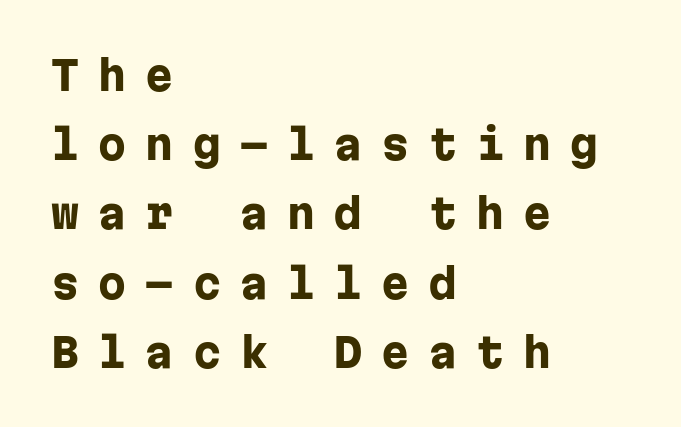
{"serif": "no", "italic": "no", "bold": "yes", "weight": "heavy", "width": "normal", "stroke_contrast": "low", "x_height": "medium", "monospaced": "yes", "underline": "no", "align": "left", "line_spacing_ratio": 1.73, "letter_spacing": "wide", "letter_spacing_em": 0.48, "glyph_px": 40}
